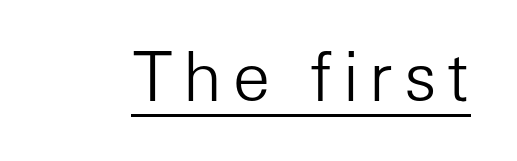
{"serif": "no", "italic": "no", "bold": "no", "weight": "light", "width": "normal", "stroke_contrast": "low", "x_height": "medium", "monospaced": "no", "underline": "yes", "glyph_px": 66}
